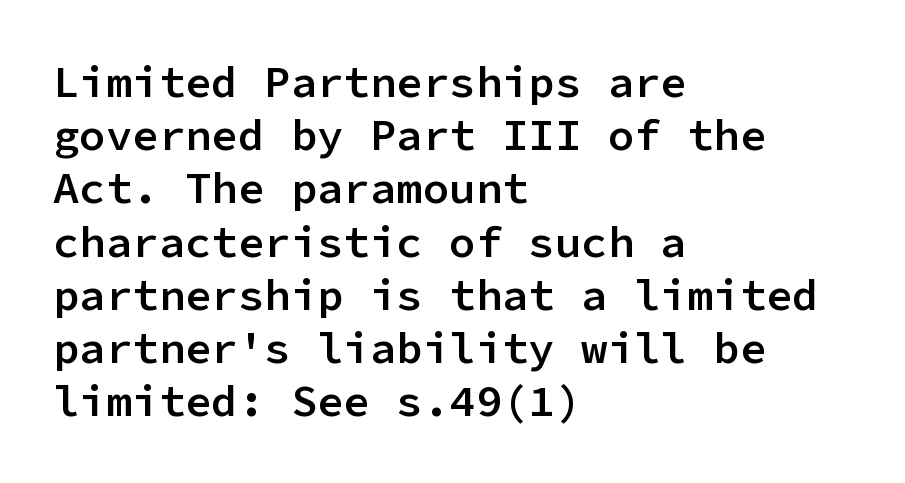
Q: Is the text bold? A: Semi-bold.
Q: Is the text italic (slanted)? A: No, it is upright.
Q: Is the typeface a serif or a sans-serif typeface? A: Sans-serif.
Q: Is the text underlined? A: No.
Q: How is the paragraph aligned? A: Left-aligned.
Q: Is the spacing between letters normal or unusually wide? A: Normal.
Q: Width (condensed, normal, or wide)? A: Normal.
Q: Stroke contrast? A: Low.
Q: x-height? A: Medium.
Q: Monospaced? A: Yes.
